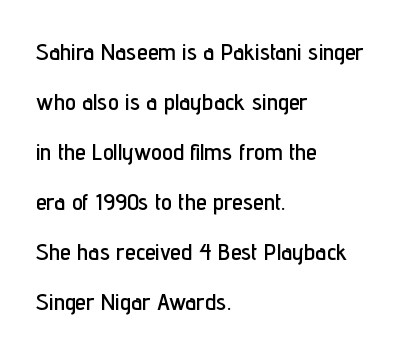
Q: Is the text italic (slanted)? A: No, it is upright.
Q: Is the text underlined? A: No.
Q: How is the paragraph aligned? A: Left-aligned.
Q: Is the spacing between letters normal or unusually wide? A: Normal.
Q: Is the spacing between lines tight, normal or loose? A: Loose.
